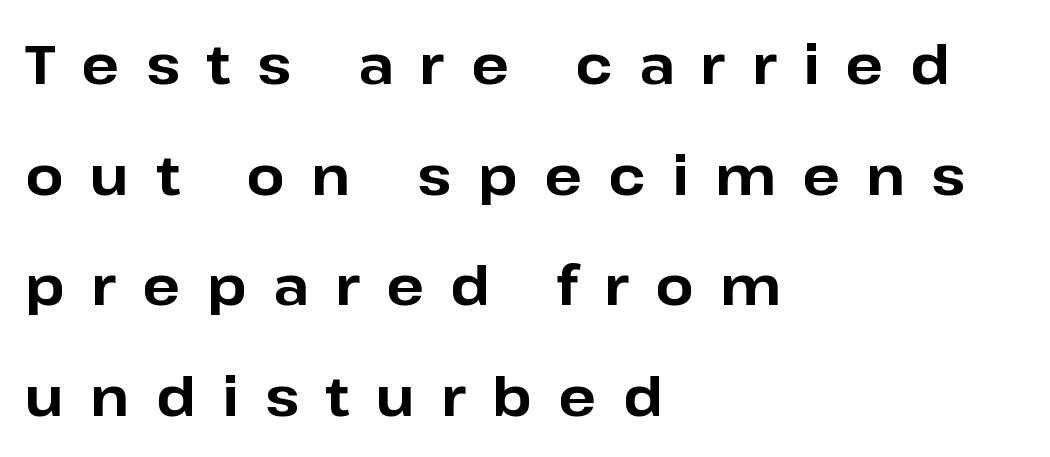
{"serif": "no", "italic": "no", "bold": "yes", "weight": "bold", "width": "normal", "stroke_contrast": "low", "x_height": "medium", "monospaced": "no", "underline": "no", "align": "left", "line_spacing": "loose", "line_spacing_ratio": 2.01, "letter_spacing": "wide", "letter_spacing_em": 0.48, "glyph_px": 55}
